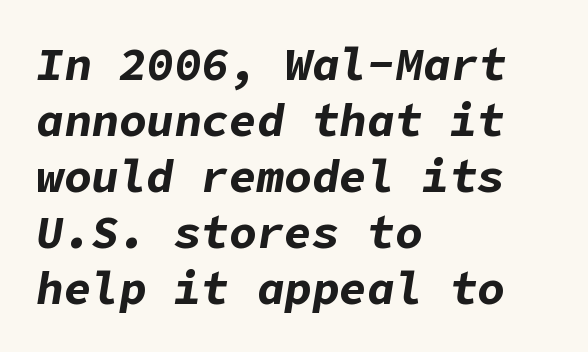
Characters are canted at an angle relative to the baseline's perpendicular. You'd pick this weight for a headline — it's a proper bold. Letters rest on an invisible, unmarked baseline. Nothing unusual about the tracking: characters are spaced as the font intends. The paragraph has a hard left edge and a soft right edge.
